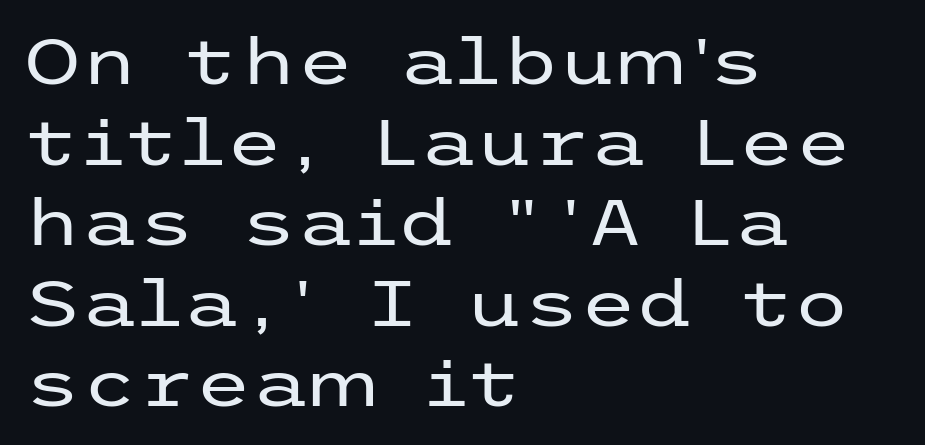
The image shows 65 px regular-weight, wide sans-serif type, upright; set left-aligned, line spacing 1.24x, normal letter spacing, not underlined; low stroke contrast and a medium x-height.
